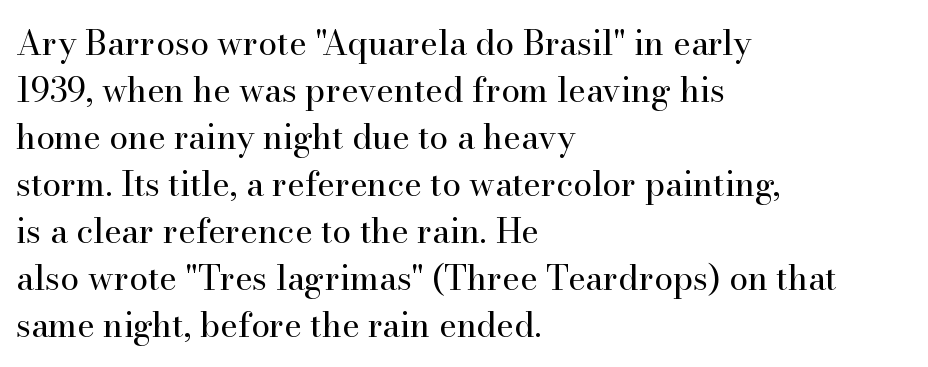
{"serif": "yes", "italic": "no", "bold": "no", "weight": "regular", "width": "normal", "stroke_contrast": "high", "x_height": "small", "monospaced": "no", "underline": "no", "align": "left", "line_spacing": "normal", "line_spacing_ratio": 1.38, "letter_spacing": "normal", "letter_spacing_em": 0.0, "glyph_px": 34}
